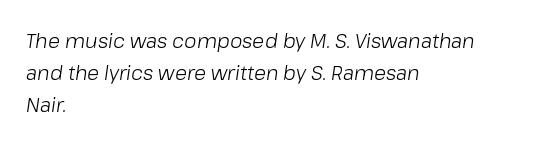
The image shows 20 px text type, italic (leaning right); set left-aligned, normal line spacing (1.59x), normal letter spacing, not underlined.
